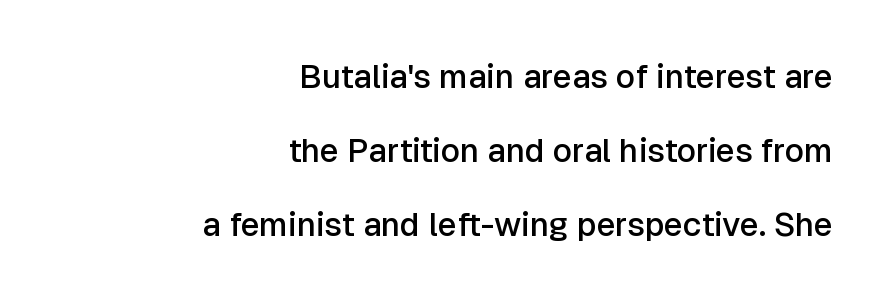
The image shows 33 px semibold sans-serif type, upright; set right-aligned, loose line spacing (2.25x), normal letter spacing, not underlined; low stroke contrast and a medium x-height.
